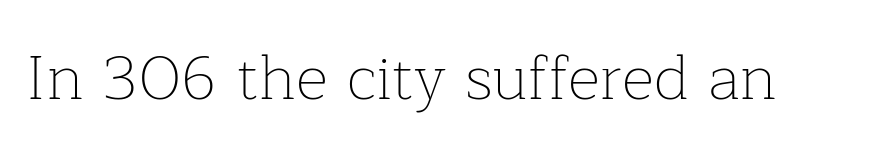
The image shows 63 px thin serif type, upright; set normal letter spacing, not underlined; low stroke contrast and a medium x-height.
